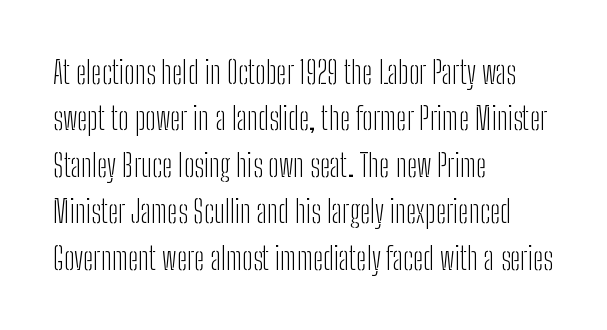
{"serif": "no", "italic": "no", "bold": "no", "weight": "light", "width": "condensed", "stroke_contrast": "low", "x_height": "medium", "monospaced": "no", "underline": "no", "align": "left", "line_spacing": "normal", "line_spacing_ratio": 1.5, "letter_spacing": "normal", "letter_spacing_em": 0.0, "glyph_px": 31}
